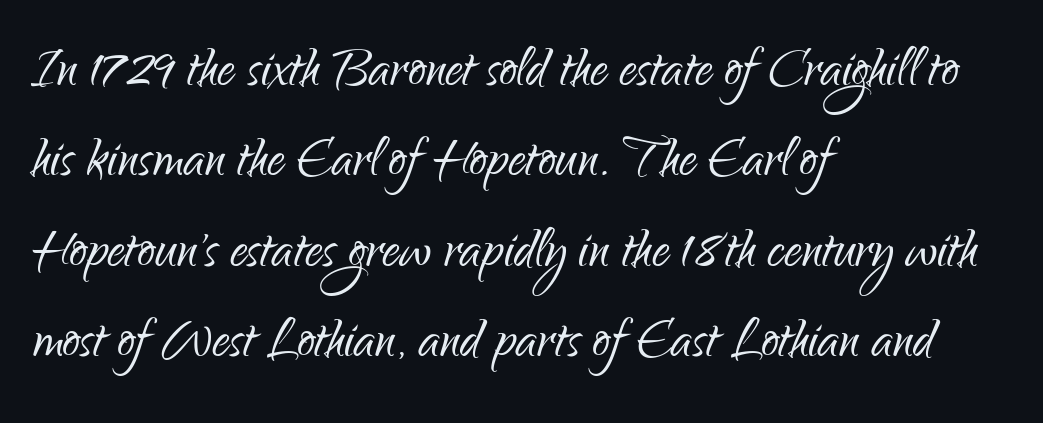
Typeset ragged right — the left edge is the straight one. Is this a heavy cut? Hardly; it is regular or lighter. I'd call this a sans setting — the letters go barefoot. Short note: letters normally spaced.
